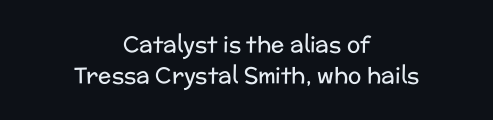
The image shows 22 px text type, upright; set centered, normal line spacing (1.43x), normal letter spacing, not underlined.
